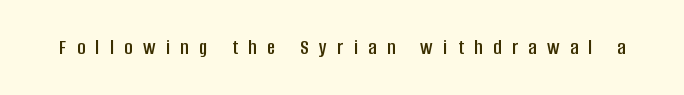
Every stem runs plumb, perpendicular to the baseline. Underlining? Definitely not there. Caption: expanded tracking, letters set apart.
